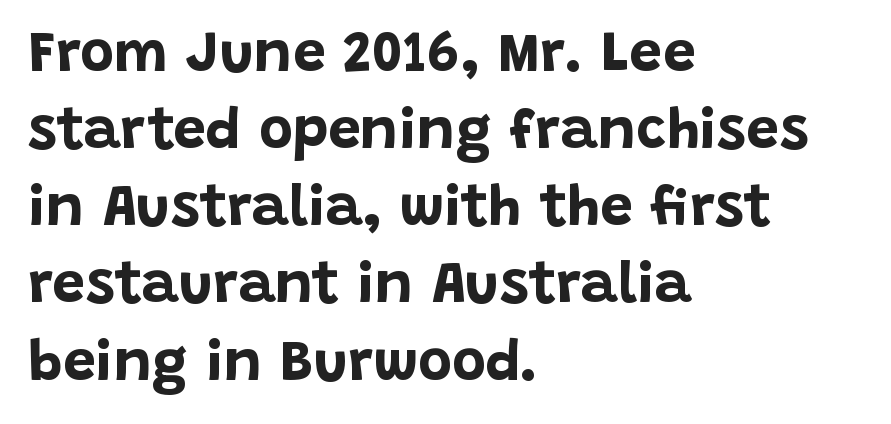
Q: Is the text bold? A: Yes.
Q: Is the text italic (slanted)? A: No, it is upright.
Q: Is the typeface a serif or a sans-serif typeface? A: Sans-serif.
Q: Is the text underlined? A: No.
Q: How is the paragraph aligned? A: Left-aligned.
Q: Is the spacing between letters normal or unusually wide? A: Normal.
Q: Is the spacing between lines tight, normal or loose? A: Normal.
Q: Width (condensed, normal, or wide)? A: Normal.
Q: Stroke contrast? A: Low.
Q: x-height? A: Large.
Q: Monospaced? A: No.
